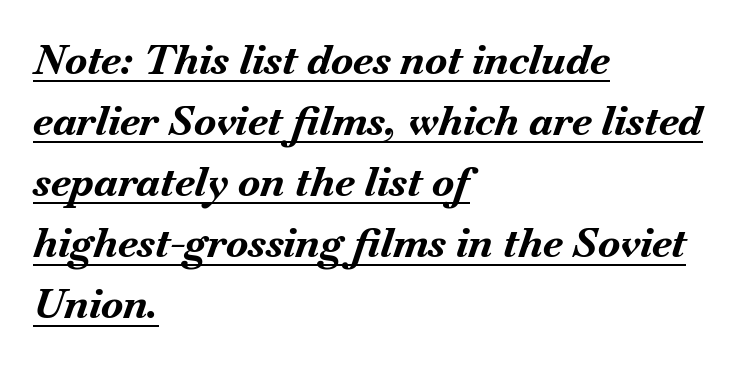
The image shows 41 px bold type, italic (leaning right); set left-aligned, normal line spacing (1.49x), normal letter spacing, underlined; medium stroke contrast and a small x-height.
